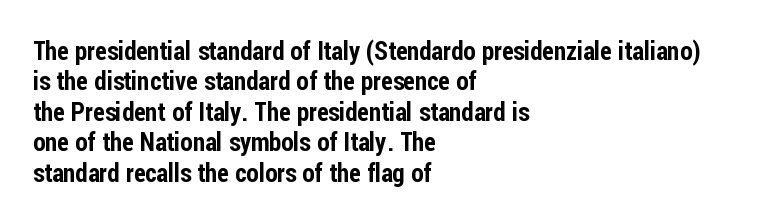
The typography opts for an upright posture over an oblique one. The letterforms sit shoulder to shoulder at normal distance. Compared with a centered layout, this one pins lines to the left instead. Descenders are the only things crossing below the line.
